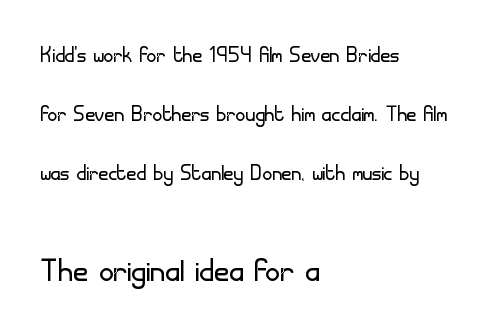
The image shows 41 px light sans-serif type, upright; set left-aligned, loose line spacing (2.18x), normal letter spacing, not underlined; the second (bottom) block is 1.52x larger; low stroke contrast and a small x-height.
